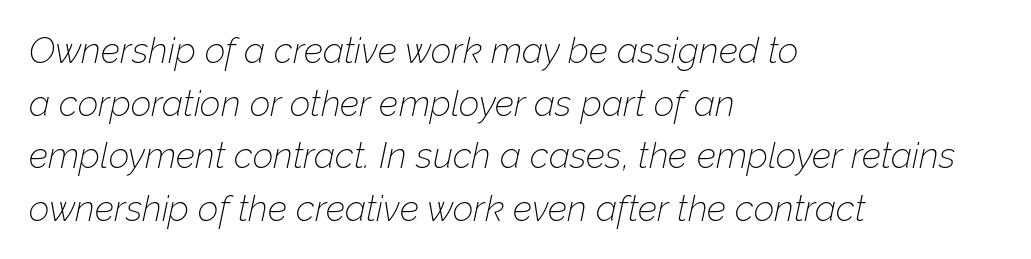
The weight tops out at a normal text grade. The letters advance in unequal steps, a hallmark of proportional type. This sample keeps an unexceptional amount of space between lines. The ragged edge is on the right, which tells us the setting is flush left. It's the slanting kind of type. Glance below the letters and you will spot only blank space.
